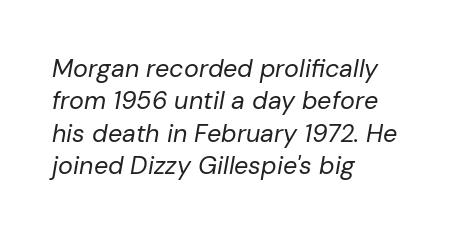
The image shows 25 px text type, italic (leaning right); set left-aligned, normal line spacing (1.3x), normal letter spacing, not underlined.
